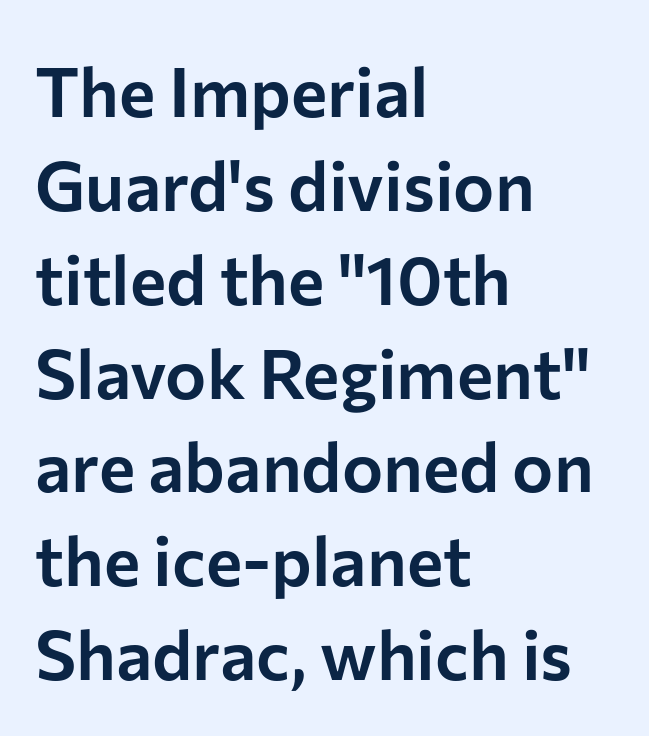
In terms of letterform style, serifs are entirely absent. The lines in this sample share a left origin and differ only in where they stop. The gaps between neighbouring characters are ordinary and unremarkable. Type without underlining. Compared with typical paragraphs, the rows here are spaced about the same.
